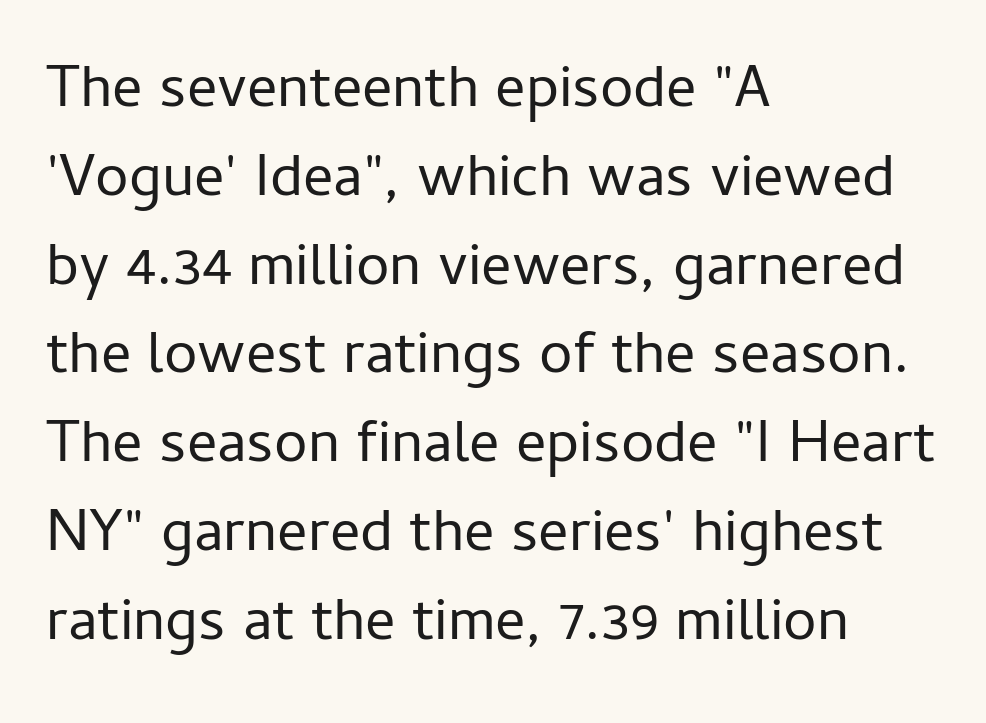
{"serif": "no", "italic": "no", "bold": "no", "weight": "regular", "width": "normal", "stroke_contrast": "low", "x_height": "medium", "monospaced": "no", "underline": "no", "align": "left", "line_spacing": "normal", "line_spacing_ratio": 1.48, "letter_spacing": "normal", "letter_spacing_em": 0.0, "glyph_px": 60}
